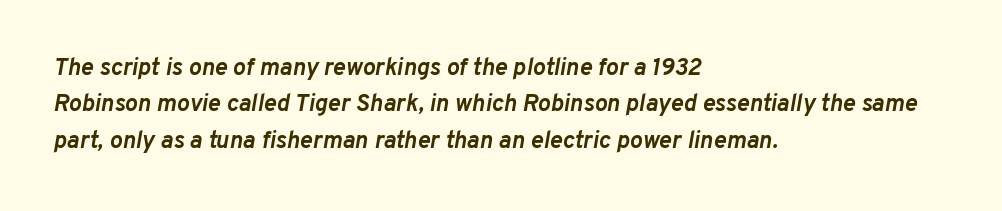
Reading down the block, your eye returns to a fixed left position each line. Regarding leading, the lines here are spaced in the standard way. Characters are canted at an angle relative to the baseline's perpendicular. Weight check: bold — yes, fully.
